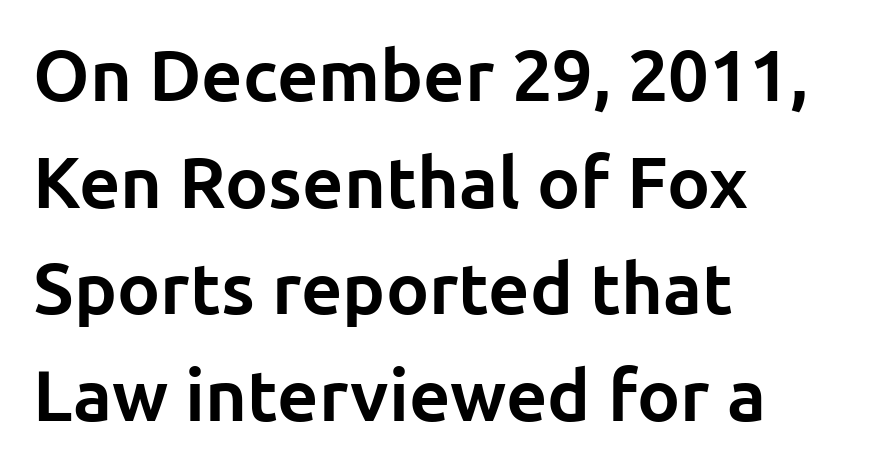
Q: Is the text bold? A: Yes.
Q: Is the text italic (slanted)? A: No, it is upright.
Q: Is the typeface a serif or a sans-serif typeface? A: Sans-serif.
Q: Is the text underlined? A: No.
Q: How is the paragraph aligned? A: Left-aligned.
Q: Is the spacing between letters normal or unusually wide? A: Normal.
Q: Is the spacing between lines tight, normal or loose? A: Normal.
Q: Width (condensed, normal, or wide)? A: Normal.
Q: Stroke contrast? A: Low.
Q: x-height? A: Medium.
Q: Monospaced? A: No.
